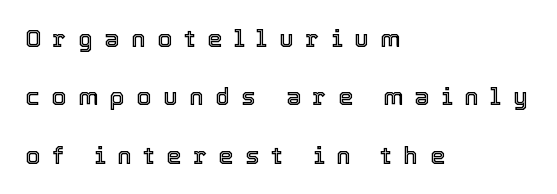
Widely set lines give the paragraph a tall, airy silhouette. Beneath every word, the page is bare. No italicization has been applied; the sample stays upright. The horizontal fit of the characters is loose and conspicuously gappy.
